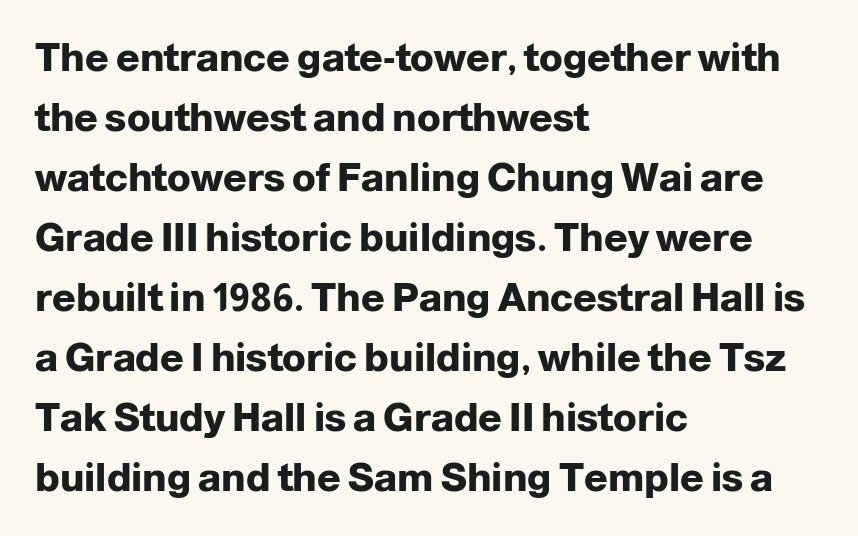
Q: Is the text bold? A: Yes.
Q: Is the text italic (slanted)? A: No, it is upright.
Q: Is the typeface a serif or a sans-serif typeface? A: Sans-serif.
Q: Is the text underlined? A: No.
Q: How is the paragraph aligned? A: Left-aligned.
Q: Is the spacing between letters normal or unusually wide? A: Normal.
Q: Is the spacing between lines tight, normal or loose? A: Normal.
Q: Width (condensed, normal, or wide)? A: Normal.
Q: Stroke contrast? A: Low.
Q: x-height? A: Medium.
Q: Monospaced? A: No.
